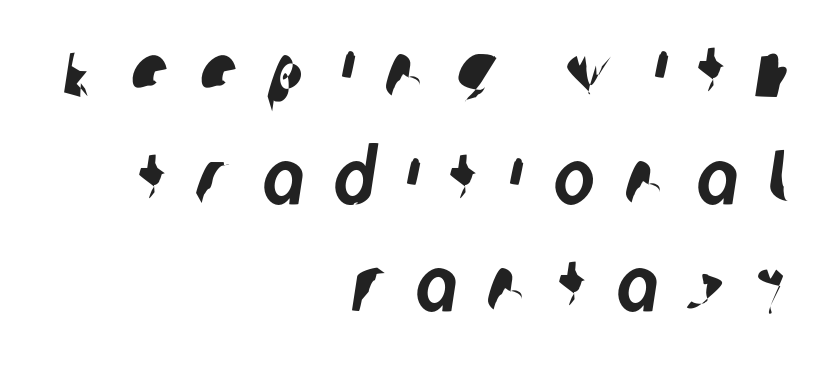
The image shows 77 px condensed sans-serif type; set right-aligned, normal line spacing (1.39x), unusually wide letter spacing (+0.4 em), not underlined; low stroke contrast and a large x-height.
